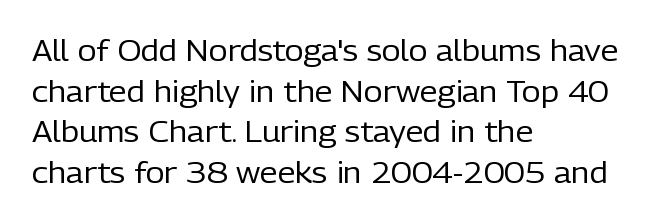
No word sits above an underline. The typography opts for an upright posture over an oblique one. Examine the stroke ends and you'll find no serifs. Summary of vertical rhythm: regular, with standard interline spacing. Stroke mass is kept to a normal reading level or below.
